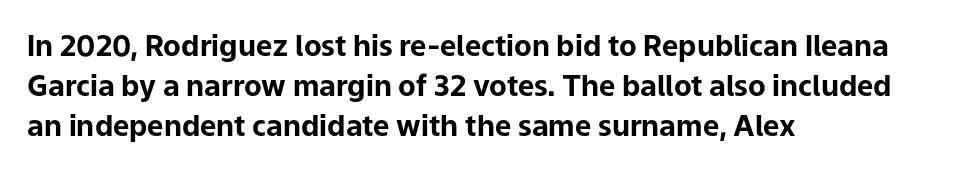
The strokes are fattened all the way to bold. The passage shown is typeset with a sans-serif family. A roman cut, with each character standing at attention. Spacing verdict: proportional, widths tailored to each character. Decoration check: the copy has no underline. What stands out about the letter spacing? Nothing — it is the standard amount.
